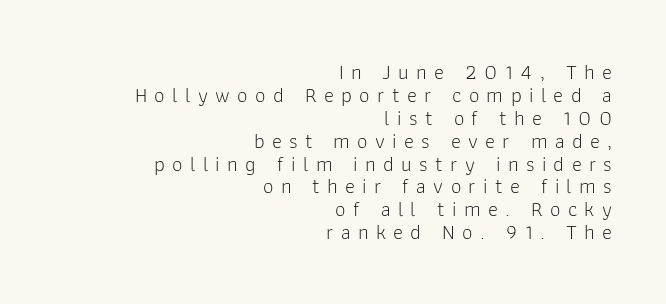
Q: Is the text bold? A: No.
Q: Is the text italic (slanted)? A: No, it is upright.
Q: Is the text underlined? A: No.
Q: How is the paragraph aligned? A: Right-aligned.
Q: Is the spacing between letters normal or unusually wide? A: Unusually wide.
Q: Is the spacing between lines tight, normal or loose? A: Tight.
